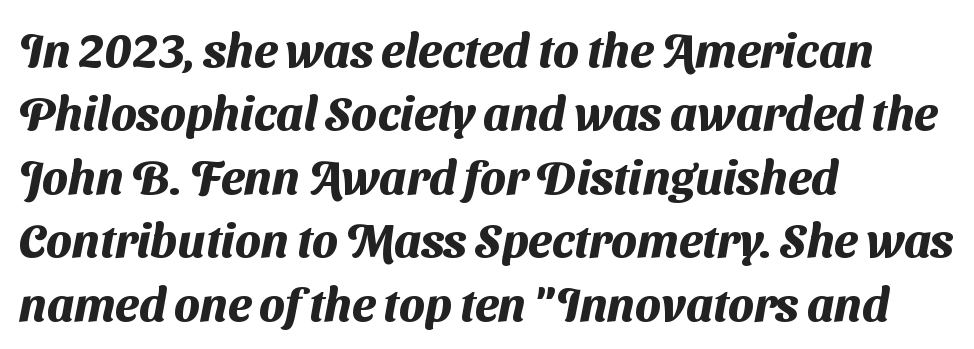
Do the characters align in a grid? No, the font is proportional. Clear beneath every line of the passage. Unlike a traditional serif, this face leaves its strokes unadorned. Chunky letters — that's bold for sure. The lines sit at an ordinary, default distance from one another. The horizontal fit of the characters is conventional and even.
